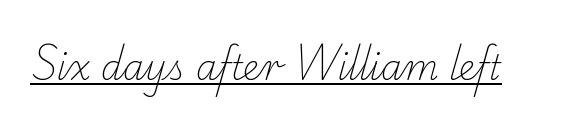
No letter is thick-stroked: the sample isn't bold. The passage shown is typed in a proportional face where columns would drift. This sample uses plain, unmodified letter spacing. A rule runs beneath these lines of type. This sample uses a serif face.
